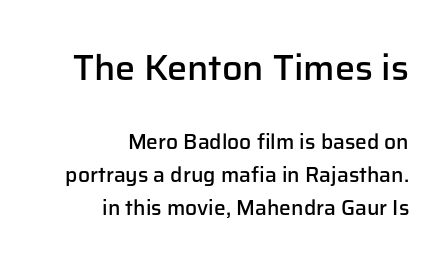
Designer's note — italics off, roman on. Quick note: interline space is typical. These lines keep a tight, regular rhythm from letter to letter. The space directly below the letters is spotless. Character size in the leading block exceeds that of the trailing block.
